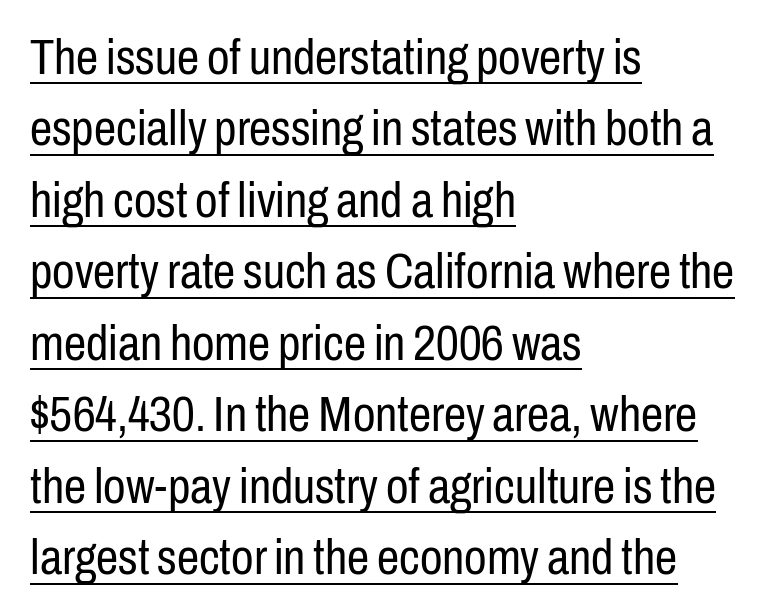
This sample carries an underscore along the baseline area. Tracking value appears to be zero — textbook default spacing. Stroke thickness stays within the range of a standard reading face or lighter. The setting favours the left margin, as ordinary paragraphs usually do.
